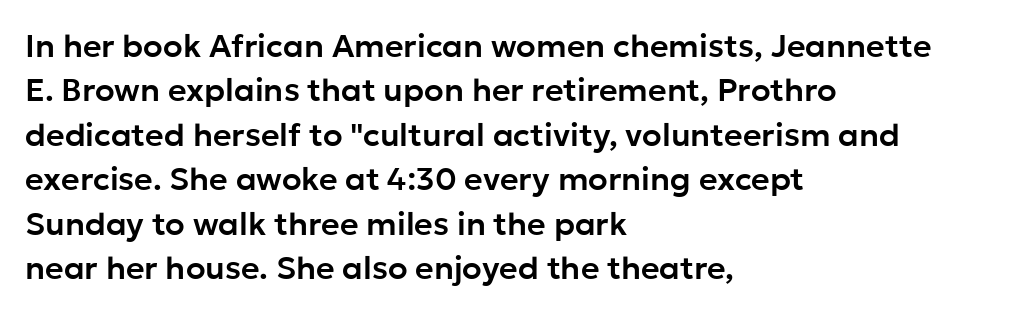
{"serif": "no", "italic": "no", "width": "normal", "stroke_contrast": "low", "x_height": "medium", "monospaced": "no", "underline": "no", "align": "left", "line_spacing": "normal", "line_spacing_ratio": 1.39, "letter_spacing": "normal", "letter_spacing_em": 0.0, "glyph_px": 32}
